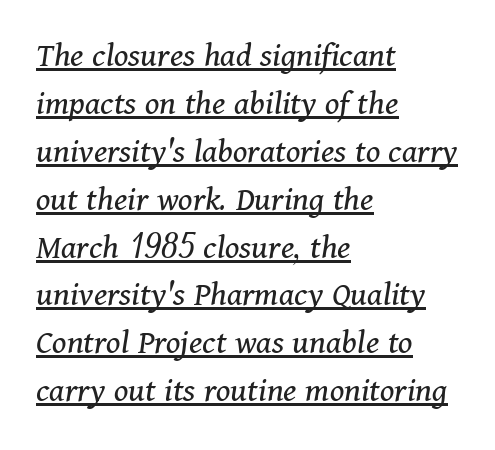
Q: Is the text bold? A: No.
Q: Is the text italic (slanted)? A: Yes, it leans right by about 11 degrees.
Q: Is the typeface a serif or a sans-serif typeface? A: Serif.
Q: Is the text underlined? A: Yes.
Q: How is the paragraph aligned? A: Left-aligned.
Q: Is the spacing between letters normal or unusually wide? A: Normal.
Q: Is the spacing between lines tight, normal or loose? A: Normal.
Q: Width (condensed, normal, or wide)? A: Normal.
Q: Stroke contrast? A: Medium.
Q: x-height? A: Medium.
Q: Monospaced? A: No.
